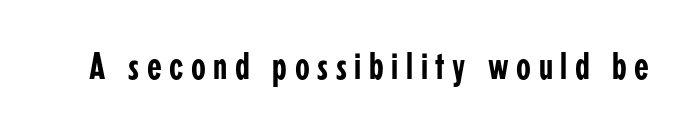
{"serif": "no", "italic": "no", "width": "condensed", "stroke_contrast": "low", "x_height": "medium", "monospaced": "no", "underline": "no", "letter_spacing": "wide", "letter_spacing_em": 0.2, "glyph_px": 38}
